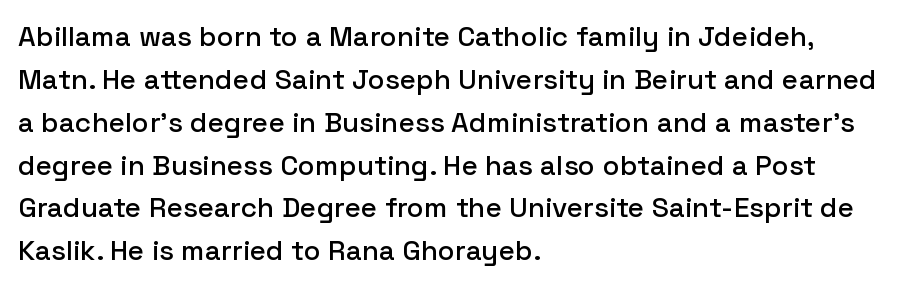
{"serif": "no", "italic": "no", "width": "normal", "stroke_contrast": "low", "x_height": "medium", "monospaced": "no", "underline": "no", "align": "left", "line_spacing": "normal", "line_spacing_ratio": 1.53, "letter_spacing": "normal", "letter_spacing_em": 0.0, "glyph_px": 28}
